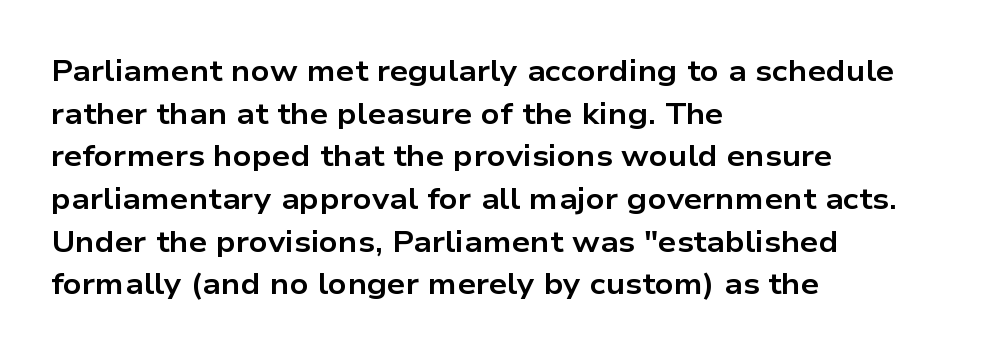
Q: Is the text bold? A: Yes.
Q: Is the text italic (slanted)? A: No, it is upright.
Q: Is the typeface a serif or a sans-serif typeface? A: Sans-serif.
Q: Is the text underlined? A: No.
Q: How is the paragraph aligned? A: Left-aligned.
Q: Is the spacing between letters normal or unusually wide? A: Normal.
Q: Is the spacing between lines tight, normal or loose? A: Normal.
Q: Width (condensed, normal, or wide)? A: Wide.
Q: Stroke contrast? A: Low.
Q: x-height? A: Medium.
Q: Monospaced? A: No.
